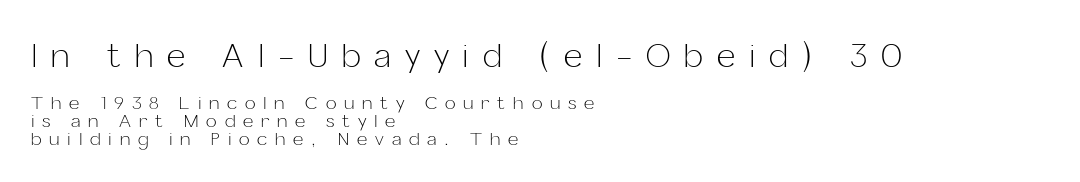
The image shows 32 px light sans-serif type, upright; set left-aligned, tight line spacing (1.01x), unusually wide letter spacing (+0.43 em), not underlined; the first (top) block is 1.78x larger; low stroke contrast and a medium x-height.
